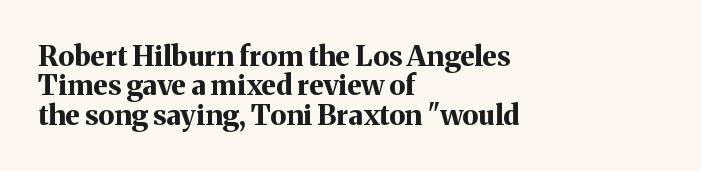
The typesetter chose a ragged-right arrangement here. Caption: standard tracking, unaltered. A typesetter would call this proportional, since set widths differ per character. Italic? Not at all — the glyphs are vertical. Nobody drew a line under any word here.
